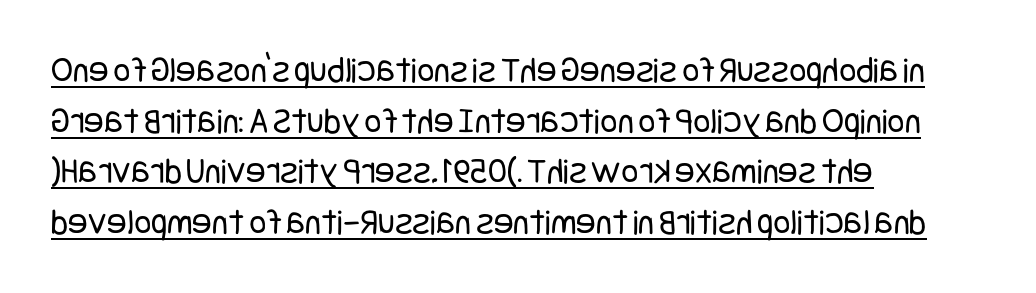
{"serif": "no", "italic": "no", "bold": "no", "weight": "regular", "width": "condensed", "stroke_contrast": "low", "x_height": "large", "underline": "yes", "align": "left", "line_spacing": "normal", "line_spacing_ratio": 1.37, "letter_spacing": "normal", "letter_spacing_em": 0.0, "glyph_px": 37}
